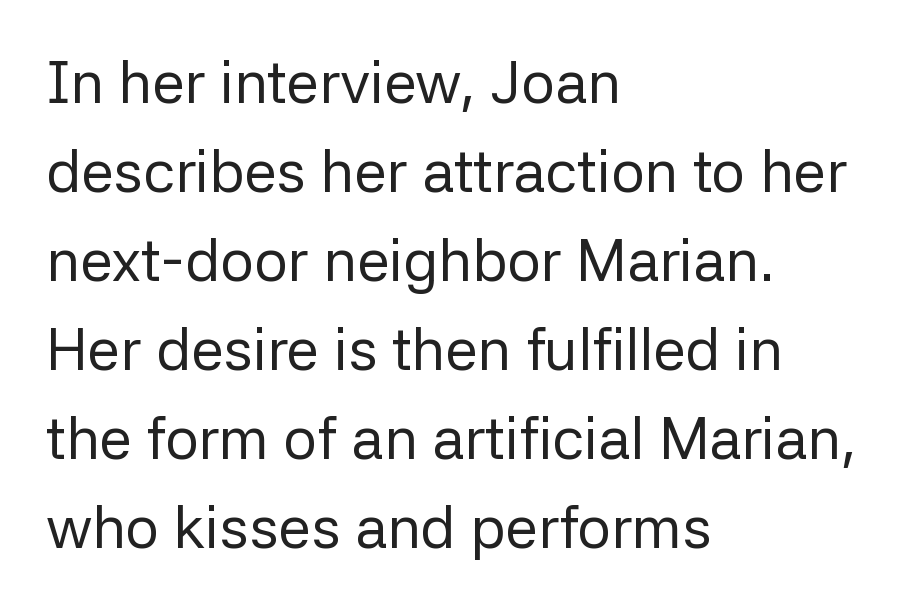
{"serif": "no", "italic": "no", "bold": "no", "weight": "regular", "width": "normal", "stroke_contrast": "low", "x_height": "medium", "monospaced": "no", "underline": "no", "align": "left", "line_spacing": "normal", "line_spacing_ratio": 1.51, "letter_spacing": "normal", "letter_spacing_em": 0.0, "glyph_px": 59}
